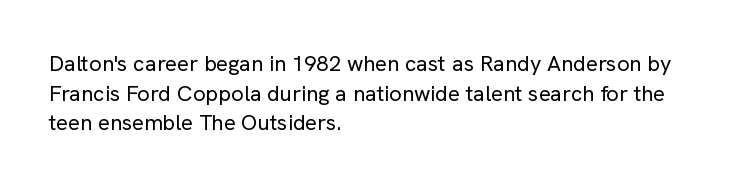
The image shows 22 px text type, upright; set left-aligned, normal line spacing (1.35x), normal letter spacing, not underlined.
